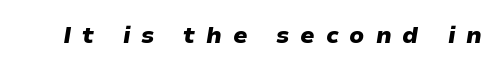
{"italic": "yes", "lean": "right", "slant_degrees": 9, "bold": "yes", "underline": "no", "letter_spacing": "wide", "letter_spacing_em": 0.47, "glyph_px": 23}
